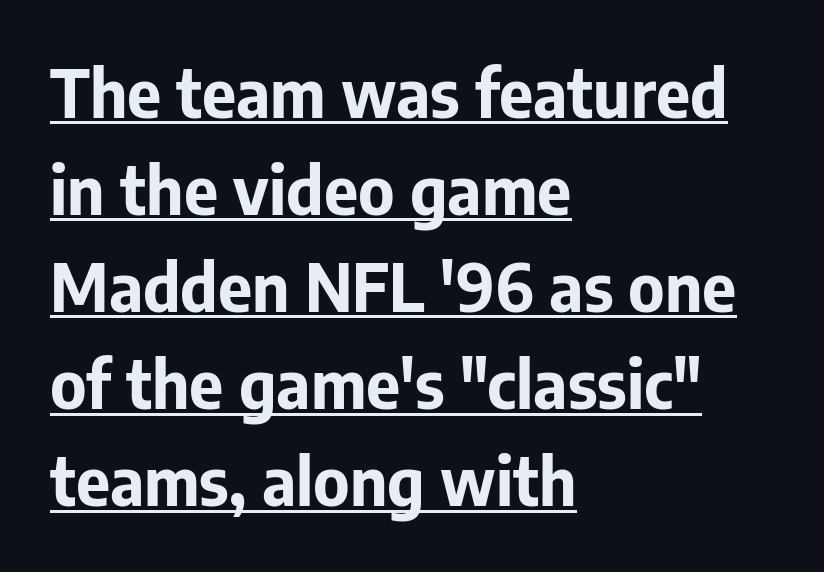
The image shows 66 px bold sans-serif type, upright; set left-aligned, normal line spacing (1.47x), normal letter spacing, underlined; low stroke contrast and a medium x-height.
